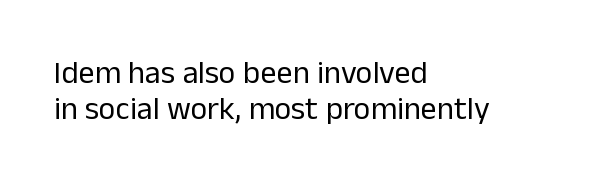
{"serif": "no", "italic": "no", "bold": "no", "weight": "regular", "width": "normal", "stroke_contrast": "low", "x_height": "medium", "monospaced": "no", "underline": "no", "align": "left", "line_spacing": "tight", "line_spacing_ratio": 1.11, "letter_spacing": "normal", "letter_spacing_em": 0.0, "glyph_px": 32}
